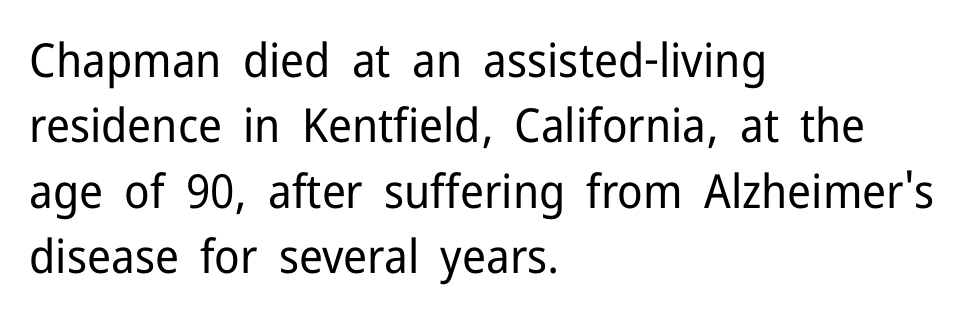
Clear beneath every line of the passage. You can tell it's not italic because the verticals are truly vertical. Does the type have serifs? No, each stem ends abruptly. Vertical spacing — default. Note the varied advance widths — an 'i' is clearly narrower than an 'm'. A student would call this left alignment; a typographer would say flush left, rag right.
